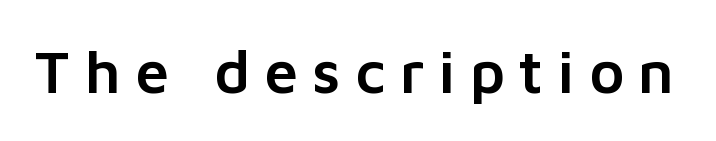
Varying glyph widths throughout — classic text-font behaviour. Caption: expanded tracking, letters set apart. What kind of face is this? One without serifs — a sans. Posture: upright roman. Anything drawn beneath the words? Only blank space.
